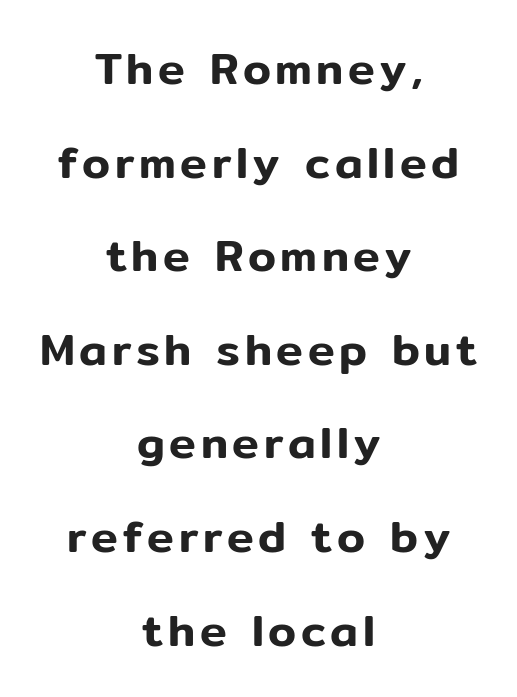
{"serif": "no", "italic": "no", "width": "normal", "stroke_contrast": "low", "x_height": "medium", "monospaced": "no", "underline": "no", "align": "center", "line_spacing": "loose", "line_spacing_ratio": 2.08, "glyph_px": 45}
